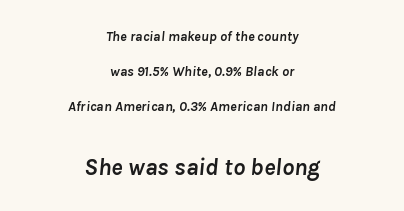
In CSS terms this would be text-align: center. The glyphs look as if they've been sheared to an angle. The words here are not underlined. Visually, the bottom section dominates because its glyphs are scaled up.
